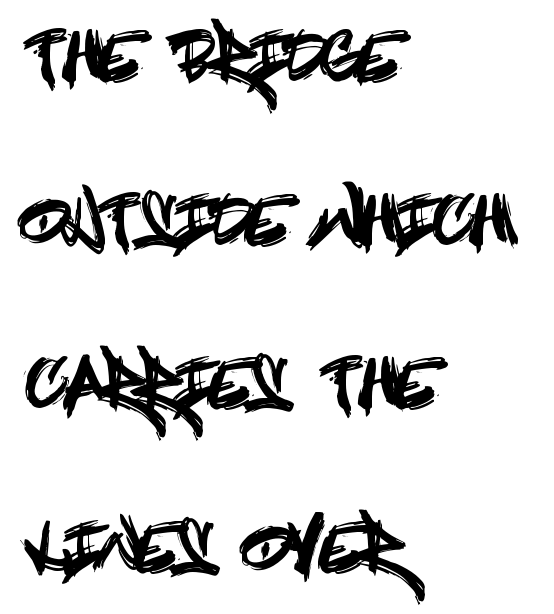
Q: Is the text italic (slanted)? A: Yes.
Q: Is the typeface a serif or a sans-serif typeface? A: Sans-serif.
Q: Is the text underlined? A: No.
Q: How is the paragraph aligned? A: Left-aligned.
Q: Is the spacing between letters normal or unusually wide? A: Normal.
Q: Is the spacing between lines tight, normal or loose? A: Loose.
Q: Width (condensed, normal, or wide)? A: Condensed.
Q: x-height? A: Large.
